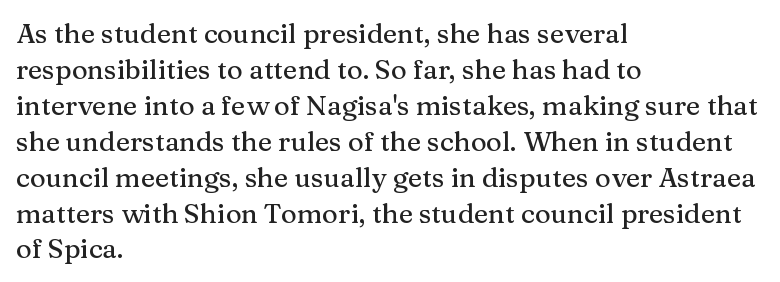
{"italic": "no", "underline": "no", "align": "left", "line_spacing": "normal", "line_spacing_ratio": 1.33, "letter_spacing": "normal", "letter_spacing_em": 0.0, "glyph_px": 27}
